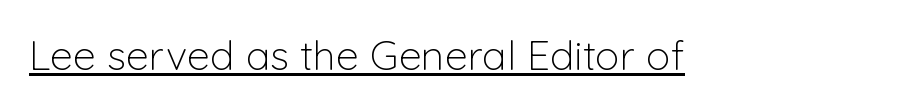
When letters stand straight like this, we call the style roman or upright. Nothing sits at the stroke ends, so this counts as sans-serif. The rendering uses the underline text-decoration. Caption: face not bold, strokes unweighted.
